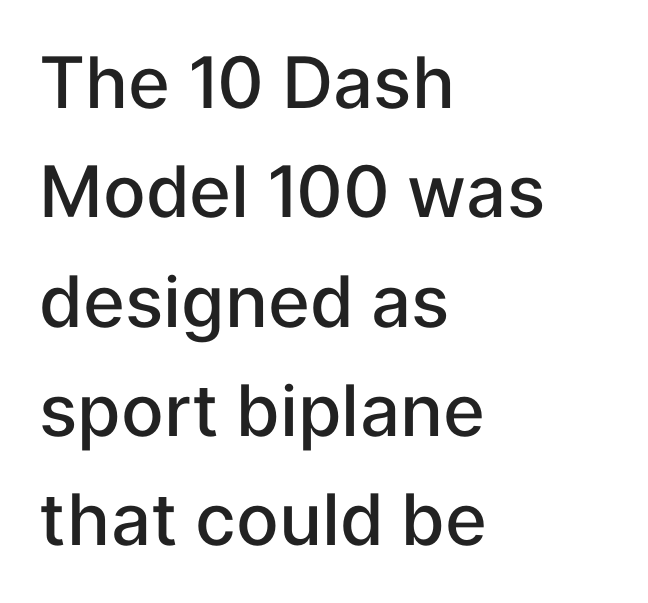
The image shows 71 px semibold sans-serif type, upright; set left-aligned, normal line spacing (1.54x), normal letter spacing, not underlined; low stroke contrast and a medium x-height.
